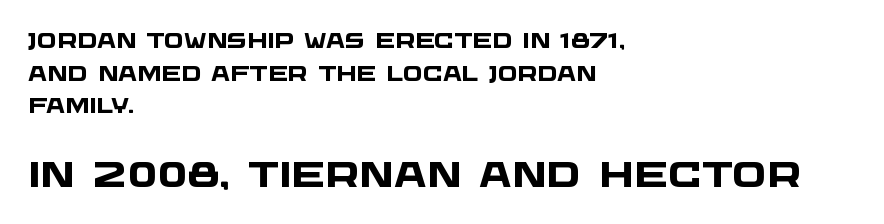
Q: Is the text bold? A: Yes.
Q: Is the typeface a serif or a sans-serif typeface? A: Sans-serif.
Q: Is the text underlined? A: No.
Q: How is the paragraph aligned? A: Left-aligned.
Q: Is the spacing between letters normal or unusually wide? A: Normal.
Q: Is the spacing between lines tight, normal or loose? A: Normal.
Q: Which block of text is set in a larger size, the first (top) or the second (bottom)? A: The second (bottom) one.
Q: Width (condensed, normal, or wide)? A: Wide.
Q: Stroke contrast? A: Low.
Q: x-height? A: Large.
Q: Monospaced? A: No.
